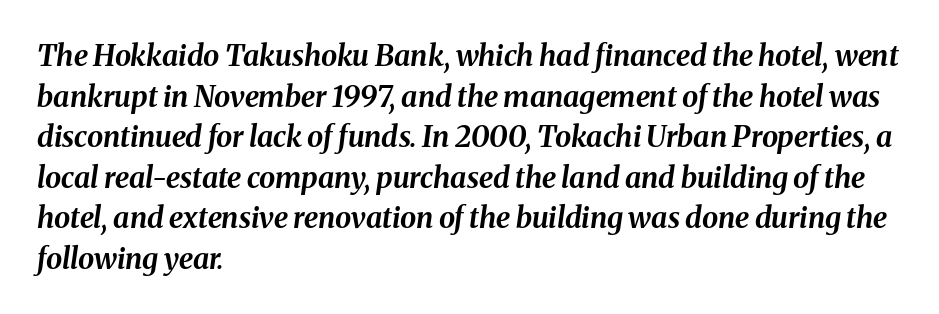
Q: Is the text bold? A: Yes.
Q: Is the text italic (slanted)? A: Yes, it leans right by about 8 degrees.
Q: Is the text underlined? A: No.
Q: How is the paragraph aligned? A: Left-aligned.
Q: Is the spacing between letters normal or unusually wide? A: Normal.
Q: Is the spacing between lines tight, normal or loose? A: Normal.
Q: Width (condensed, normal, or wide)? A: Normal.
Q: Stroke contrast? A: Medium.
Q: x-height? A: Medium.
Q: Monospaced? A: No.
